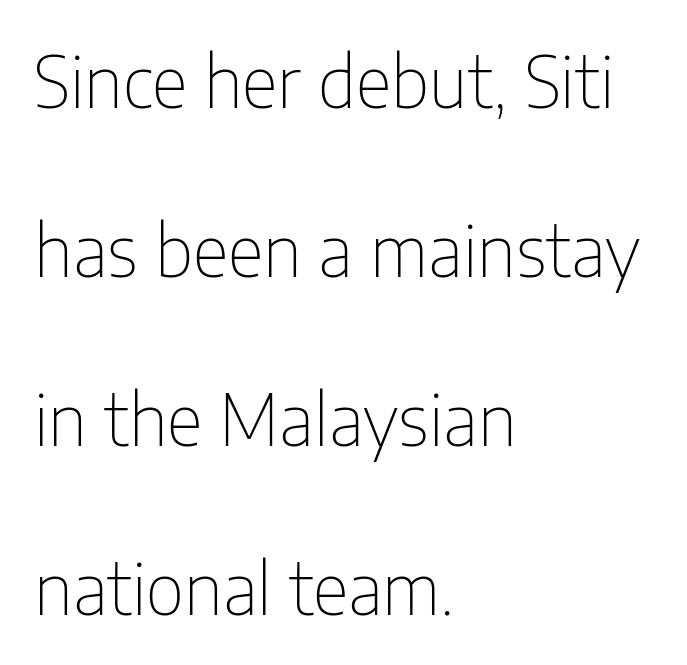
Tracking here is standard; glyphs follow each other at the usual distance. Every stem runs plumb, perpendicular to the baseline. Character widths vary here, with narrow letters taking less room than wide ones. Underlining? Definitely not there.
